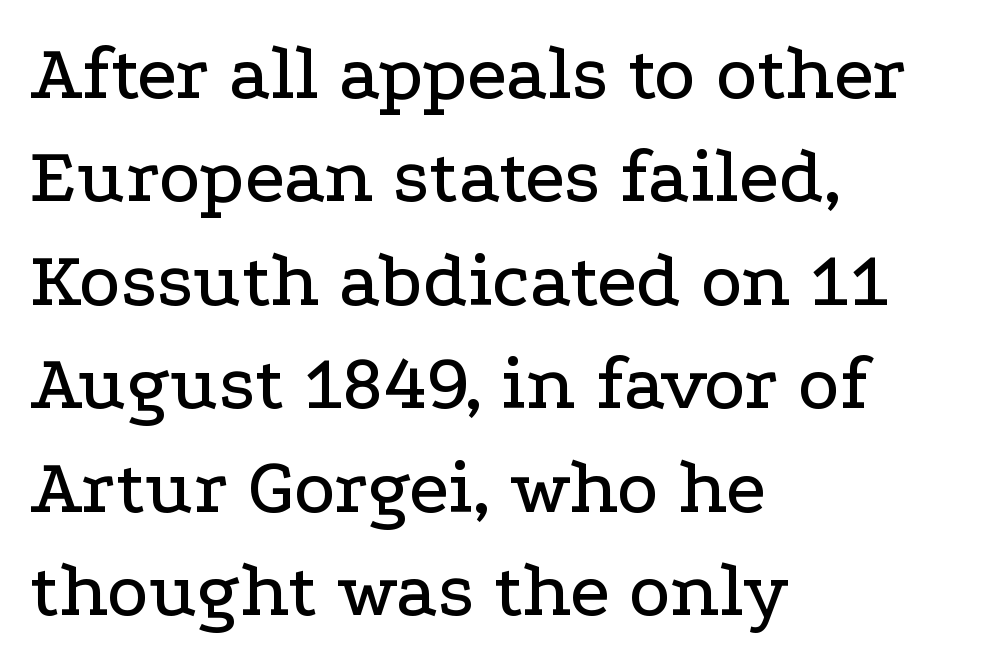
The image shows 79 px wide serif type, upright; set left-aligned, normal line spacing (1.31x), normal letter spacing, not underlined; low stroke contrast and a medium x-height.
